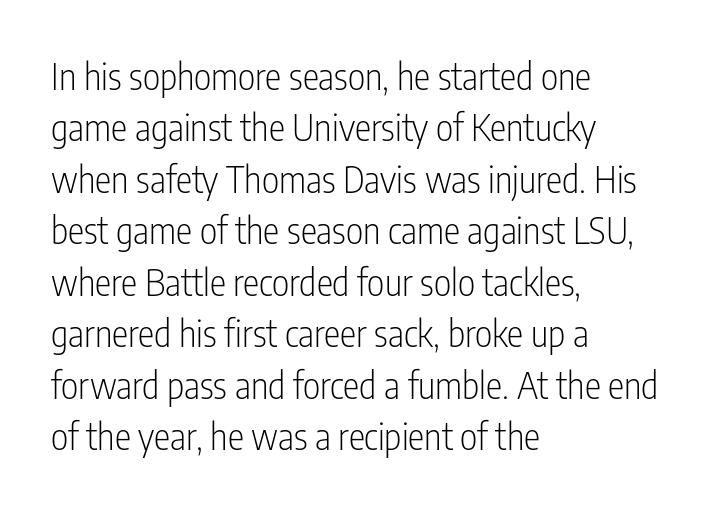
The image shows 37 px light, condensed sans-serif type, upright; set left-aligned, normal line spacing (1.39x), normal letter spacing, not underlined; low stroke contrast and a medium x-height.
